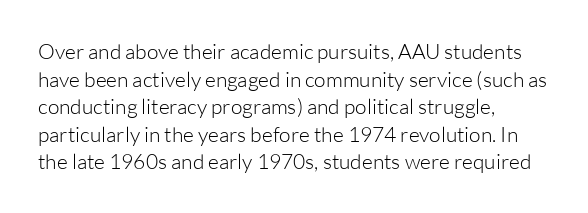
{"italic": "no", "bold": "no", "underline": "no", "align": "left", "line_spacing": "normal", "line_spacing_ratio": 1.31, "letter_spacing": "normal", "letter_spacing_em": 0.0, "glyph_px": 21}
